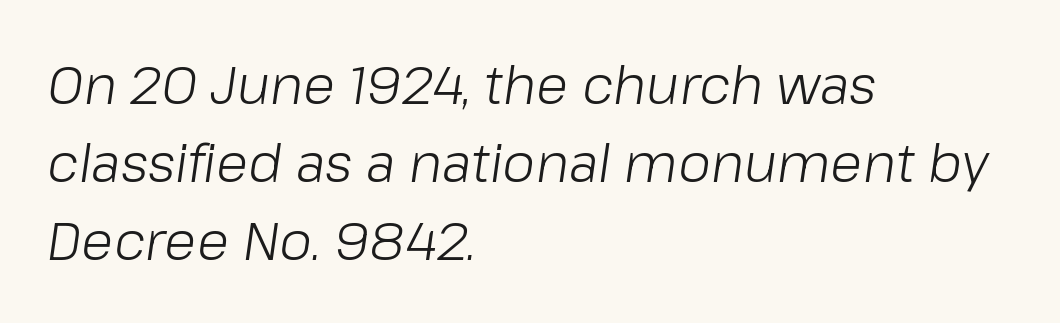
Q: Is the text bold? A: No.
Q: Is the text italic (slanted)? A: Yes, it leans right by about 8 degrees.
Q: Is the text underlined? A: No.
Q: How is the paragraph aligned? A: Left-aligned.
Q: Is the spacing between letters normal or unusually wide? A: Normal.
Q: Is the spacing between lines tight, normal or loose? A: Normal.
Q: Width (condensed, normal, or wide)? A: Normal.
Q: Stroke contrast? A: Low.
Q: x-height? A: Medium.
Q: Monospaced? A: No.
